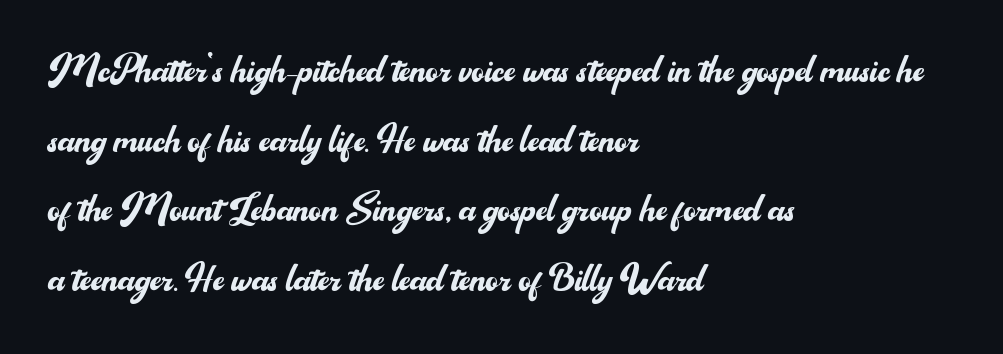
Characters follow at the spacing the type designer built in. The strokes carry an ordinary text weight at most. Are there feet on the stems? There aren't — it's a sans. The rendering uses natural spacing where letterforms have individual widths. Is there much room between lines? A standard amount, neither cramped nor airy.
